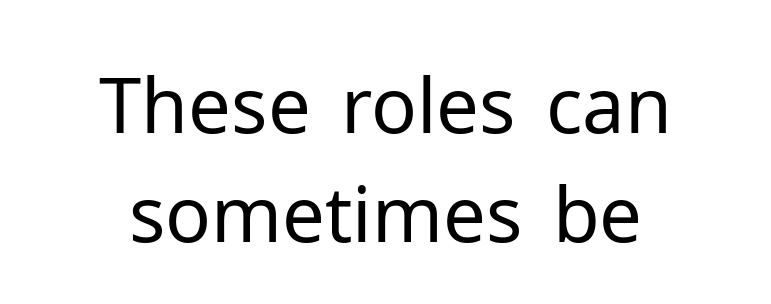
Designer's note — italics off, roman on. A quiet, ordinary-to-light weight characterises the typeface. No word sits above an underline. Letter spacing: default. Typographically, this falls in the sans-serif category.
